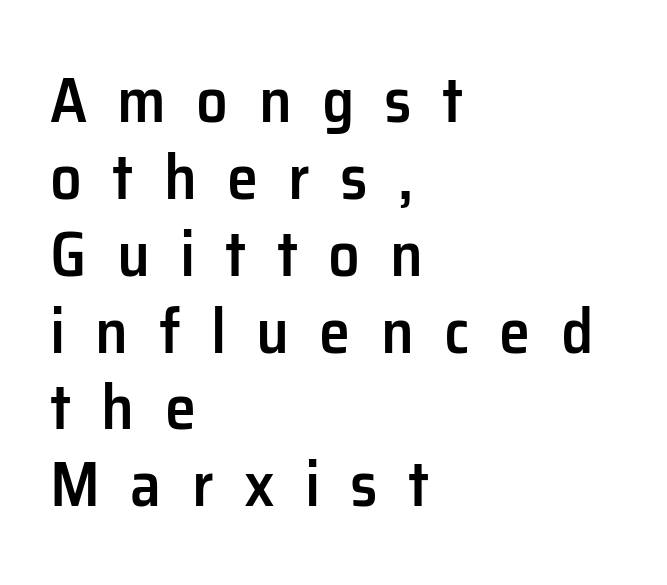
{"serif": "no", "italic": "no", "bold": "semi", "weight": "semibold", "width": "normal", "stroke_contrast": "low", "x_height": "medium", "monospaced": "no", "underline": "no", "align": "left", "line_spacing_ratio": 1.22, "letter_spacing": "wide", "letter_spacing_em": 0.48, "glyph_px": 63}
